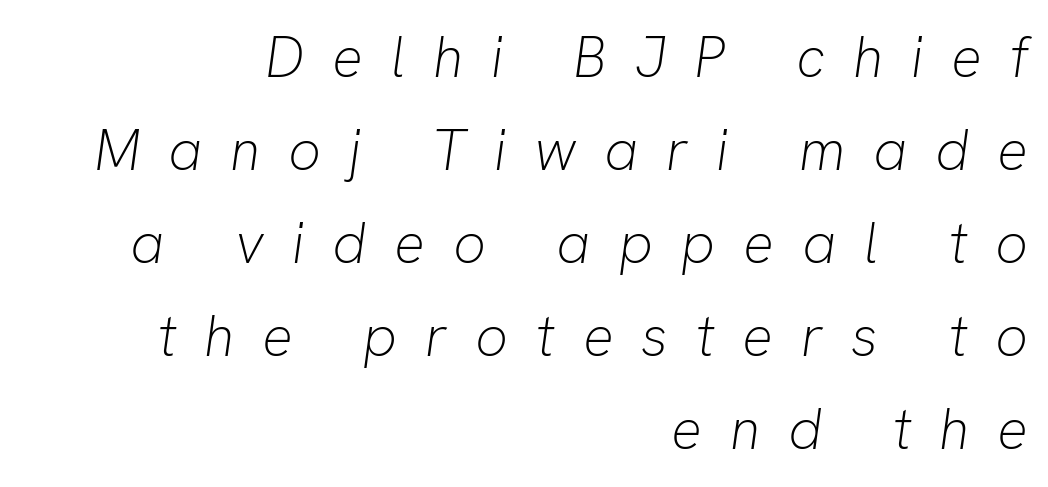
Style check: oblique. No chunkiness to these letters — they're not bold. The tracking jumps out immediately: characters are airy and widely separated. All the whitespace from short lines collects on the left.
